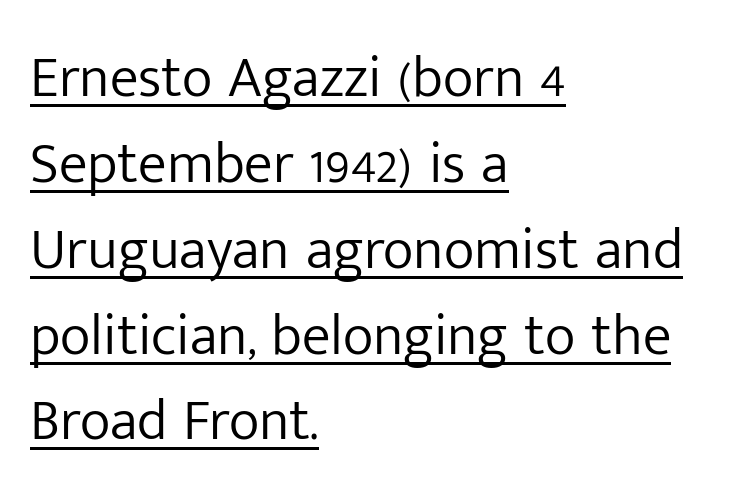
Q: Is the text bold? A: No.
Q: Is the text italic (slanted)? A: No, it is upright.
Q: Is the typeface a serif or a sans-serif typeface? A: Sans-serif.
Q: Is the text underlined? A: Yes.
Q: How is the paragraph aligned? A: Left-aligned.
Q: Is the spacing between letters normal or unusually wide? A: Normal.
Q: Is the spacing between lines tight, normal or loose? A: Normal.
Q: Width (condensed, normal, or wide)? A: Normal.
Q: Stroke contrast? A: Low.
Q: x-height? A: Medium.
Q: Monospaced? A: No.
